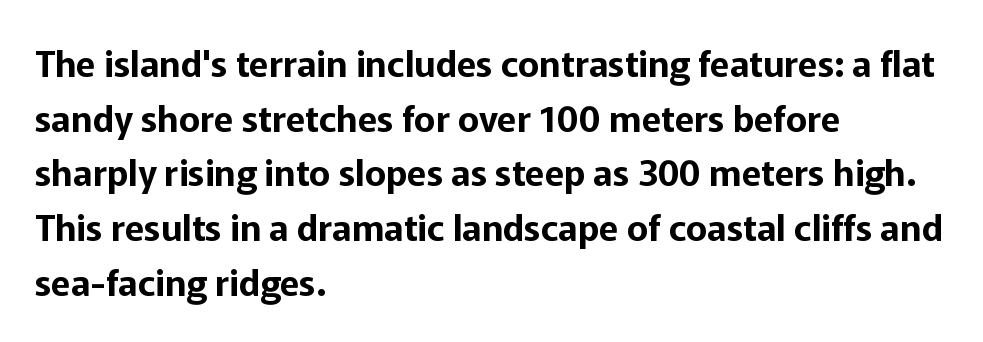
The image shows 36 px sans-serif type, upright; set left-aligned, normal line spacing (1.52x), normal letter spacing, not underlined; low stroke contrast and a medium x-height.
